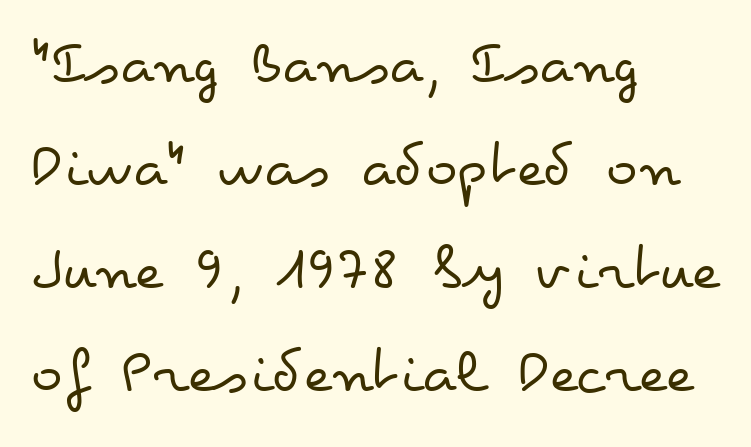
How would I describe the line gaps? Plain and ordinary. Is the stroke heavy? The answer is a plain regular-or-lighter. Words float on clear page, feet unadorned. The type sits square on the baseline with zero lean.
